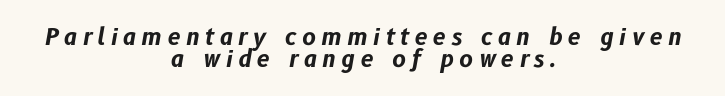
Q: Is the text bold? A: Yes.
Q: Is the text italic (slanted)? A: Yes, it leans right by about 10 degrees.
Q: Is the text underlined? A: No.
Q: How is the paragraph aligned? A: Centered.
Q: Is the spacing between letters normal or unusually wide? A: Unusually wide.
Q: Is the spacing between lines tight, normal or loose? A: Tight.
